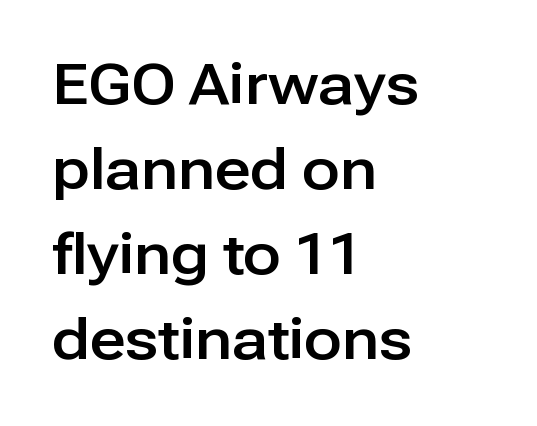
Nobody touched the tracking dial on this one. The font's upright variant was chosen for this text. Layout note: lines flush left. Each letter keeps its own natural width here, so spacing adapts to shape. Vertically, the passage feels balanced, rows spaced as you'd expect. Nothing sits at the stroke ends, so this counts as sans-serif.
